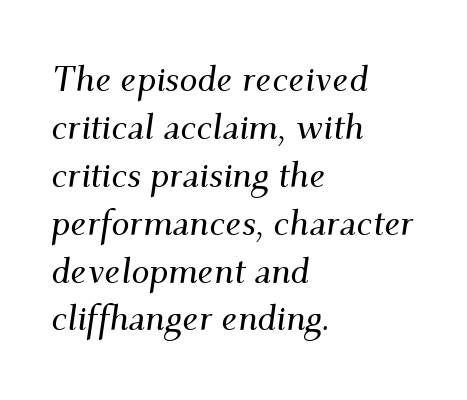
The image shows 36 px serif type, italic (leaning right); set left-aligned, normal line spacing (1.33x), normal letter spacing, not underlined; medium stroke contrast and a small x-height.
